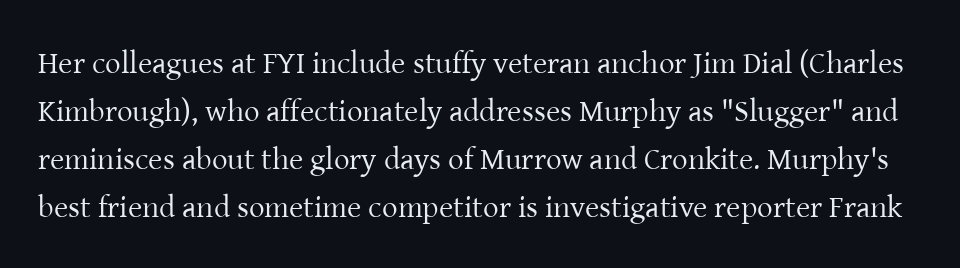
{"serif": "yes", "italic": "no", "bold": "no", "weight": "regular", "width": "normal", "stroke_contrast": "low", "x_height": "medium", "monospaced": "no", "underline": "no", "line_spacing": "normal", "line_spacing_ratio": 1.55, "letter_spacing": "normal", "letter_spacing_em": 0.0, "glyph_px": 31}
